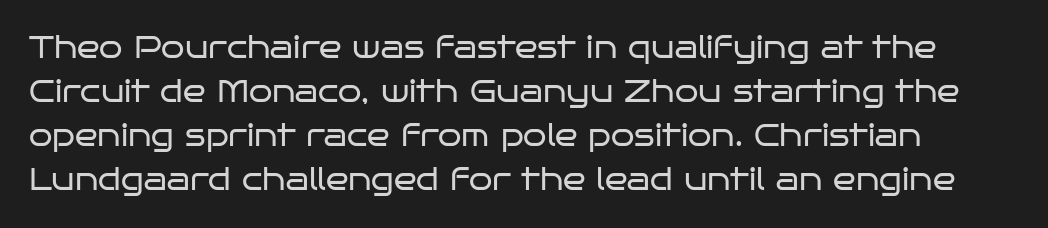
{"serif": "no", "italic": "no", "bold": "no", "weight": "regular", "width": "wide", "stroke_contrast": "low", "x_height": "large", "monospaced": "no", "underline": "no", "line_spacing": "normal", "line_spacing_ratio": 1.47, "letter_spacing": "normal", "letter_spacing_em": 0.0, "glyph_px": 30}
